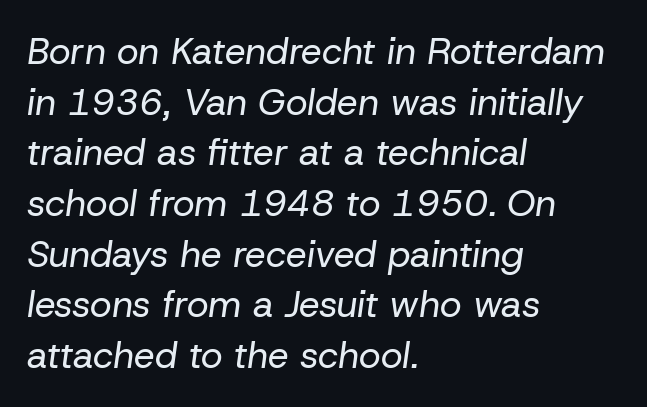
You could not count columns in this text — the font is proportionally spaced. Students, observe: this is what conventionally led text looks like. Tracking here is standard; glyphs follow each other at the usual distance. Each row of text sits above clean, open space. Is the stroke heavy? The answer is a plain regular-or-lighter.
